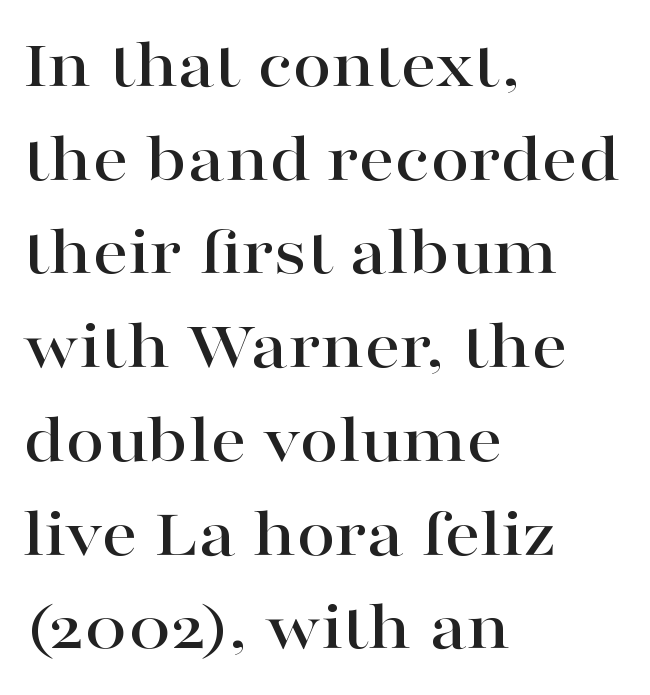
Q: Is the text italic (slanted)? A: No, it is upright.
Q: Is the typeface a serif or a sans-serif typeface? A: Serif.
Q: Is the text underlined? A: No.
Q: How is the paragraph aligned? A: Left-aligned.
Q: Is the spacing between letters normal or unusually wide? A: Normal.
Q: Is the spacing between lines tight, normal or loose? A: Normal.
Q: Width (condensed, normal, or wide)? A: Wide.
Q: Stroke contrast? A: High.
Q: x-height? A: Medium.
Q: Monospaced? A: No.
